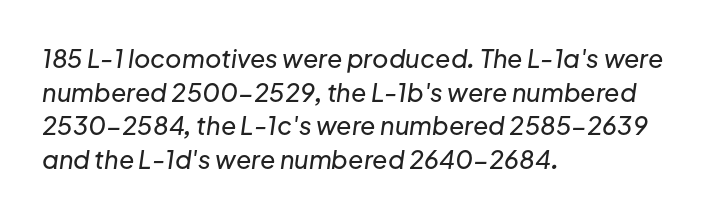
The image shows 25 px text type, italic (leaning right); set left-aligned, normal line spacing (1.35x), normal letter spacing, not underlined.
